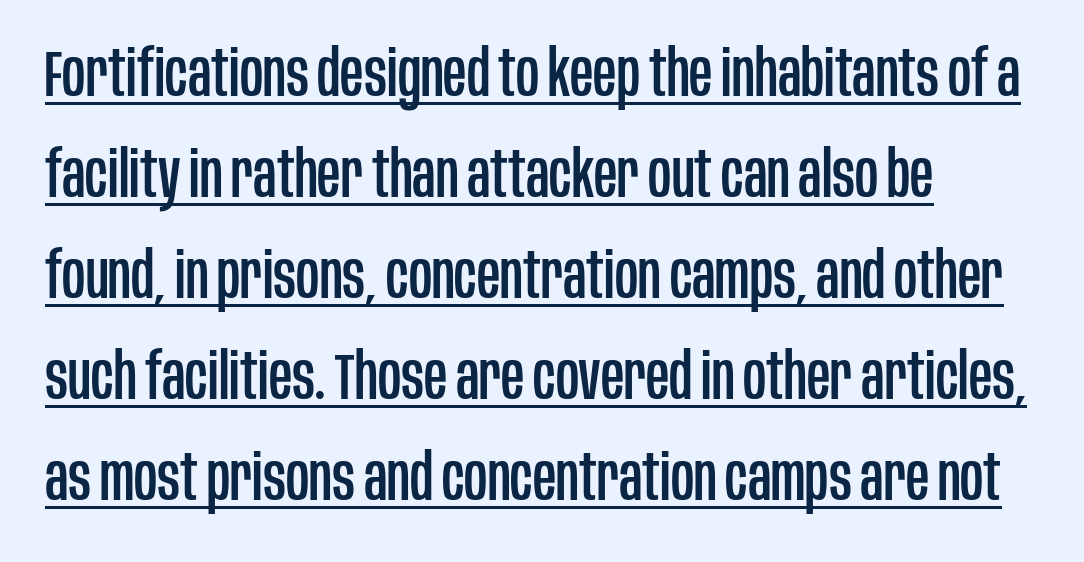
In terms of letterspacing, this is plain default setting. These lines are rendered in a variable-pitch font. Rendered with straight, roman letterforms. Regarding serifs, this sample does without them. The face used here appears with an underline applied. Caption: multi-line text, flush left, ragged right.
